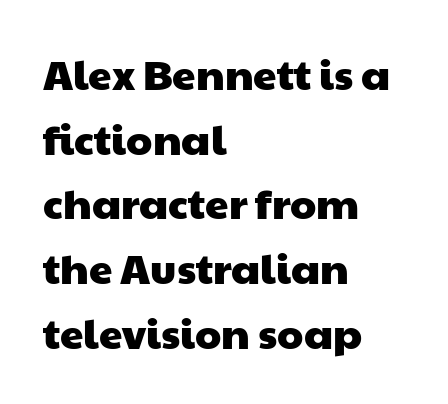
The block of text has a typical density, with ordinary space between rows. Note the varied advance widths — an 'i' is clearly narrower than an 'm'. Between one letter and the next there's only the usual sliver of space. Honestly, there is no underline to notice here at all. The text was rendered using a sans face with plain stroke endings. The paragraph has a hard left edge and a soft right edge.
